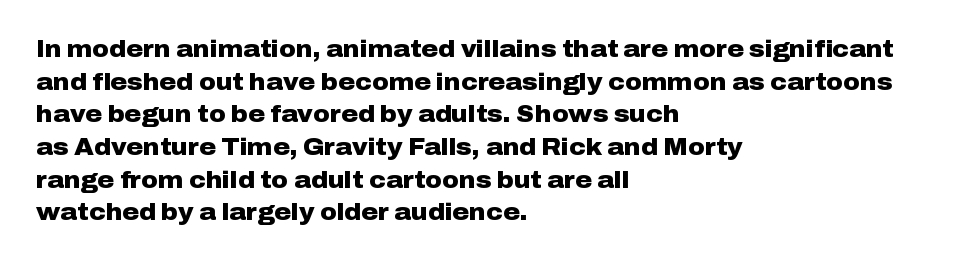
Here the glyphs are tracked normally, forming tight word shapes. One-word summary of the alignment: left. In terms of posture, this sample is upright. Notice how thick the strokes are: this is what a full bold looks like. The lines sit at an ordinary, default distance from one another.
